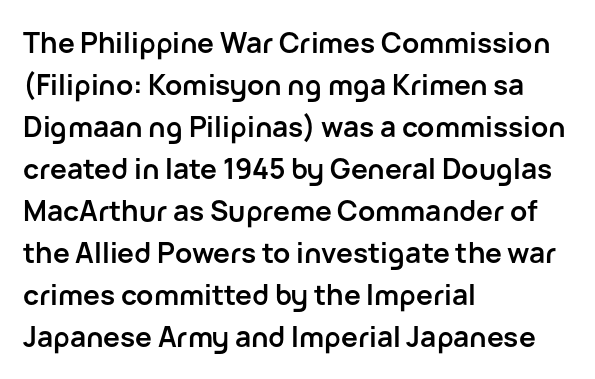
{"serif": "no", "italic": "no", "bold": "yes", "weight": "semibold", "width": "normal", "stroke_contrast": "low", "x_height": "medium", "monospaced": "no", "underline": "no", "align": "left", "line_spacing": "normal", "line_spacing_ratio": 1.5, "letter_spacing": "normal", "letter_spacing_em": 0.0, "glyph_px": 28}
